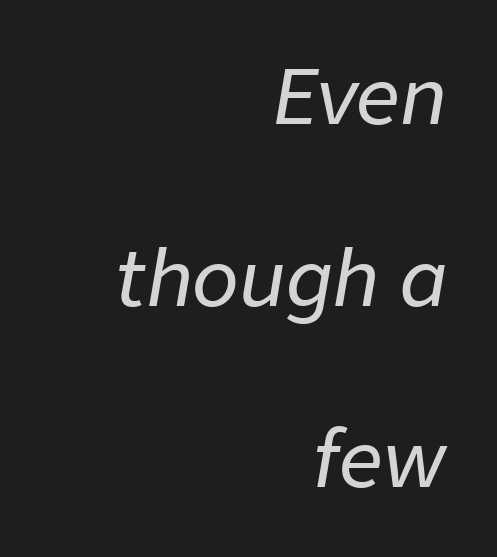
{"italic": "yes", "lean": "right", "slant_degrees": 9, "width": "normal", "stroke_contrast": "low", "x_height": "medium", "monospaced": "no", "underline": "no", "align": "right", "line_spacing": "loose", "line_spacing_ratio": 2.36, "letter_spacing": "normal", "letter_spacing_em": 0.0, "glyph_px": 77}
